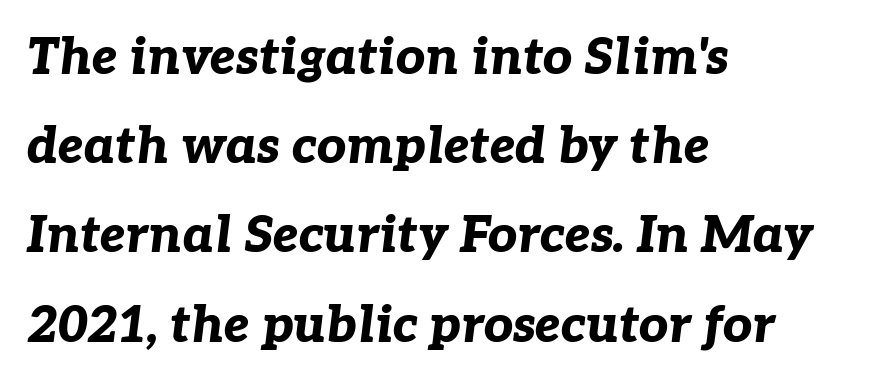
The passage shown leans; its letterforms are oblique. Weight check: bold — yes, fully. Horizontal alignment here is leftward, the default for most running prose. Looks like regular typesetting: each glyph gets only the width it needs.
